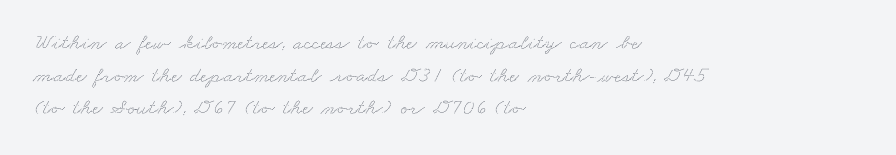
The image shows 22 px text type; set left-aligned, normal line spacing (1.48x), normal letter spacing, not underlined.
